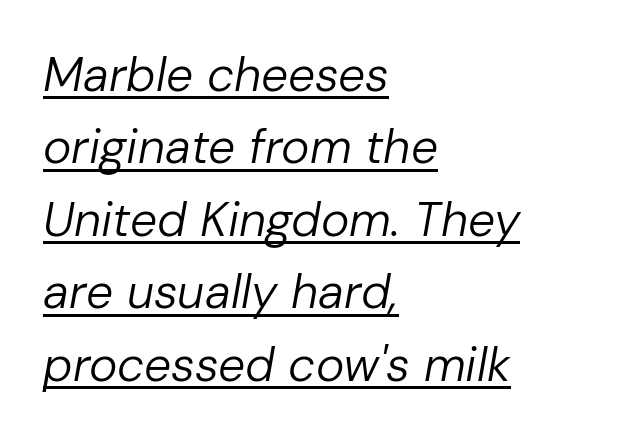
The rendering uses natural spacing where letterforms have individual widths. Compared with a typical body face, this is equally light or lighter still. Characters are canted at an angle relative to the baseline's perpendicular. Summary of vertical rhythm: regular, with standard interline spacing.
